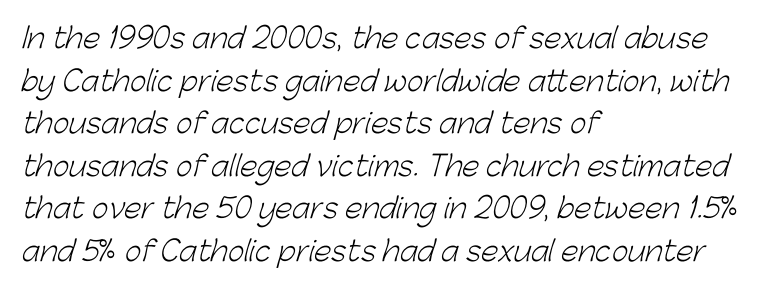
A typesetter would call this leading conventional body-copy spacing. Look at the tracking — it's just the regular setting, nothing added. Check where the strokes stop: nothing finishes them off — pure sans. The typesetter chose a ragged-right arrangement here. Is the type heavy? It reads as light-to-regular instead. Do the characters align in a grid? No, the font is proportional.
